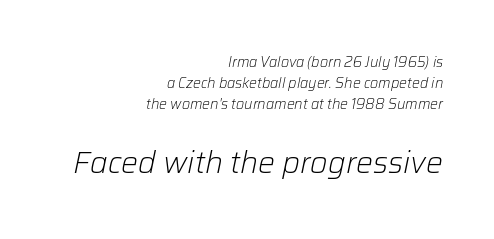
The image shows 30 px light type, italic (leaning right); set right-aligned, normal line spacing (1.51x), normal letter spacing, not underlined; the second (bottom) block is 2.14x larger; low stroke contrast and a medium x-height.
